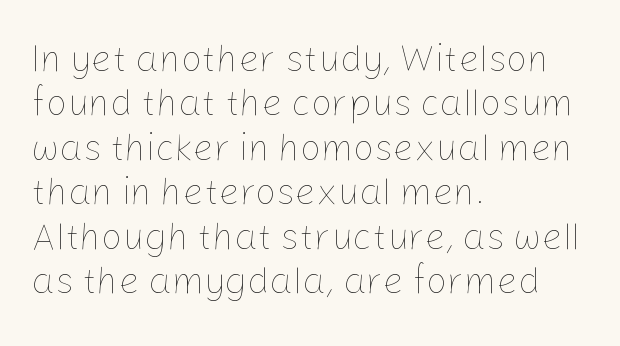
The image shows 37 px thin type, upright; set left-aligned, line spacing 1.2x, normal letter spacing, not underlined; low stroke contrast and a medium x-height.
